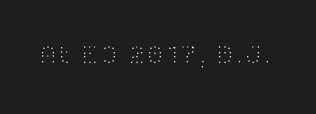
The typeface has the unassuming heft of standard copy or less. Beneath every word, the page is bare. Grotesque or geometric, the face here clearly has no serifs. Does the lettering tilt? It doesn't — this is upright. Characters follow at the spacing the type designer built in.
